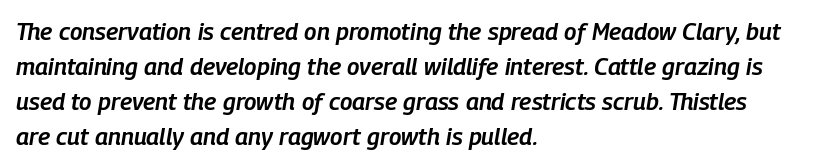
Tracking here is standard; glyphs follow each other at the usual distance. In CSS terms this would be text-align: left. The font is running at a semibold setting, under full bold. The whole block is typeset with a tilt. Each new line begins a customary step beneath the previous one.
